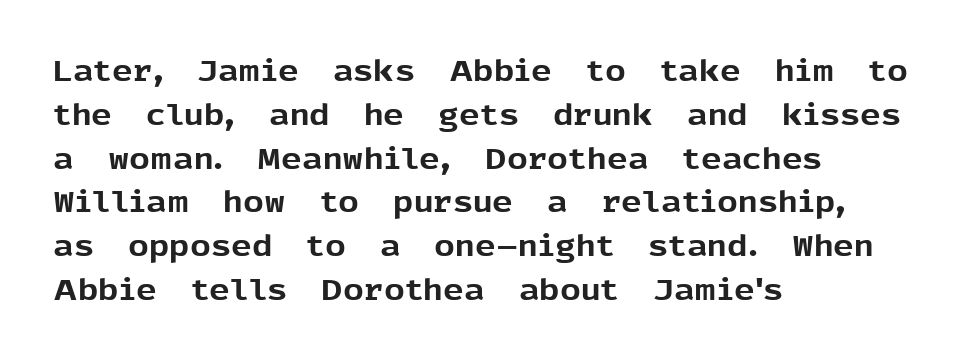
The image shows 29 px bold sans-serif type, upright; set left-aligned, normal line spacing (1.51x), normal letter spacing, not underlined; a medium x-height.
